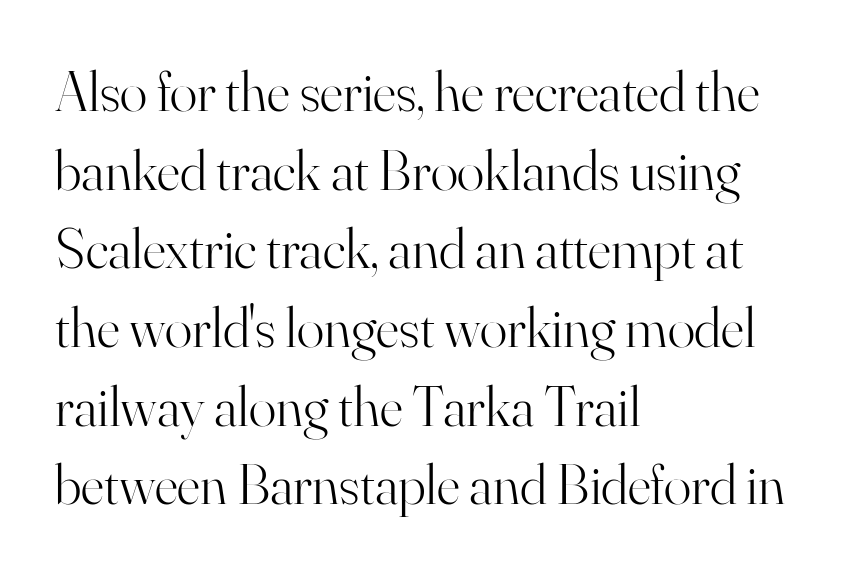
{"serif": "yes", "italic": "no", "bold": "no", "weight": "light", "width": "normal", "stroke_contrast": "high", "x_height": "small", "monospaced": "no", "underline": "no", "align": "left", "line_spacing": "normal", "line_spacing_ratio": 1.38, "letter_spacing": "normal", "letter_spacing_em": 0.0, "glyph_px": 57}
